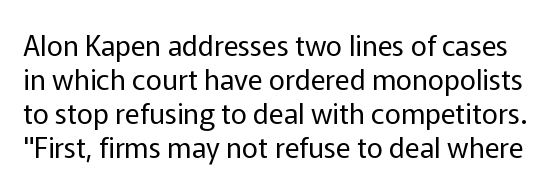
{"serif": "no", "italic": "no", "bold": "no", "weight": "regular", "width": "normal", "stroke_contrast": "low", "x_height": "medium", "monospaced": "no", "underline": "no", "line_spacing_ratio": 1.22, "letter_spacing": "normal", "letter_spacing_em": 0.0, "glyph_px": 28}
